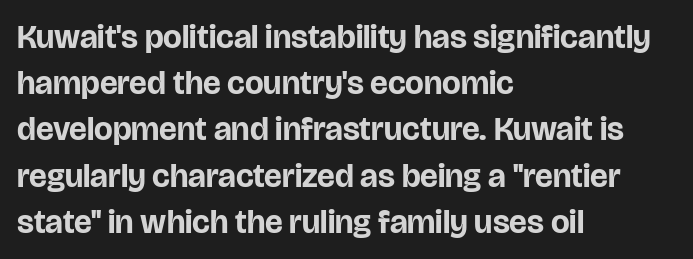
{"serif": "no", "italic": "no", "bold": "yes", "weight": "bold", "width": "normal", "stroke_contrast": "low", "x_height": "large", "monospaced": "no", "underline": "no", "align": "left", "line_spacing": "normal", "line_spacing_ratio": 1.4, "letter_spacing": "normal", "letter_spacing_em": 0.0, "glyph_px": 33}
